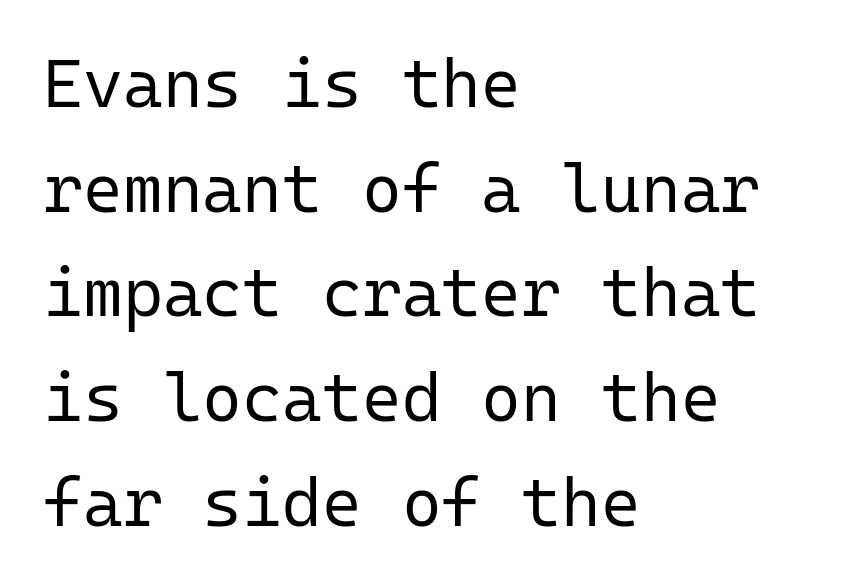
Q: Is the text bold? A: No.
Q: Is the text italic (slanted)? A: No, it is upright.
Q: Is the typeface a serif or a sans-serif typeface? A: Sans-serif.
Q: Is the text underlined? A: No.
Q: How is the paragraph aligned? A: Left-aligned.
Q: Is the spacing between letters normal or unusually wide? A: Normal.
Q: Is the spacing between lines tight, normal or loose? A: Normal.
Q: Width (condensed, normal, or wide)? A: Normal.
Q: Stroke contrast? A: Low.
Q: x-height? A: Medium.
Q: Monospaced? A: Yes.
